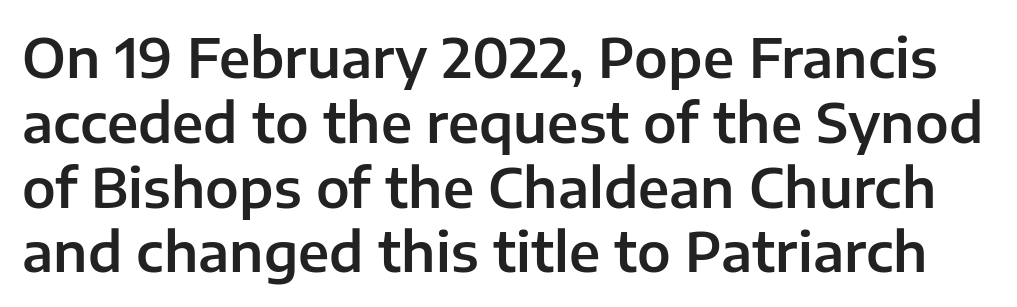
{"serif": "no", "italic": "no", "width": "normal", "stroke_contrast": "low", "x_height": "medium", "monospaced": "no", "underline": "no", "line_spacing_ratio": 1.2, "letter_spacing": "normal", "letter_spacing_em": 0.0, "glyph_px": 54}
